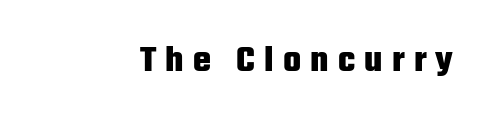
Q: Is the text bold? A: Yes.
Q: Is the text italic (slanted)? A: No, it is upright.
Q: Is the typeface a serif or a sans-serif typeface? A: Sans-serif.
Q: Is the text underlined? A: No.
Q: How is the paragraph aligned? A: Right-aligned.
Q: Is the spacing between letters normal or unusually wide? A: Unusually wide.
Q: Width (condensed, normal, or wide)? A: Condensed.
Q: Stroke contrast? A: Low.
Q: x-height? A: Medium.
Q: Monospaced? A: No.
